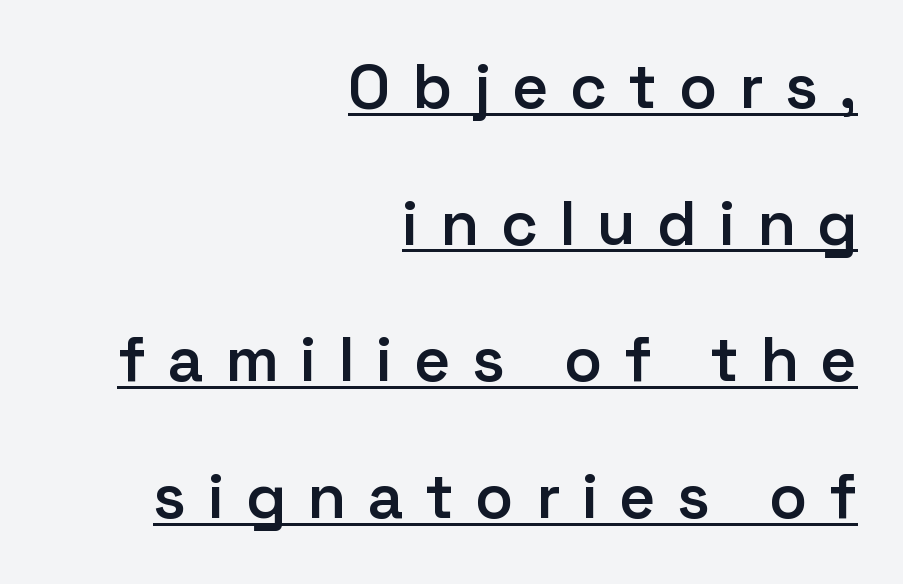
The designer dialed line spacing up above the default. The paragraph has a hard right edge and a soft left edge. In designer terms, the underline attribute is active on this setting. In terms of posture, this sample is upright.
